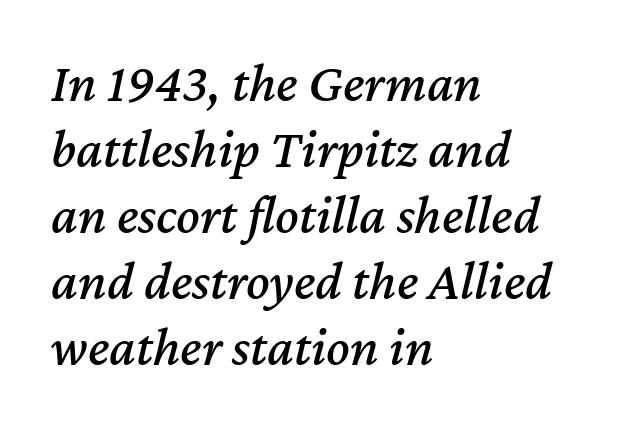
The image shows 55 px text type, italic (leaning right); set left-aligned, line spacing 1.2x, normal letter spacing, not underlined; medium stroke contrast and a medium x-height.
